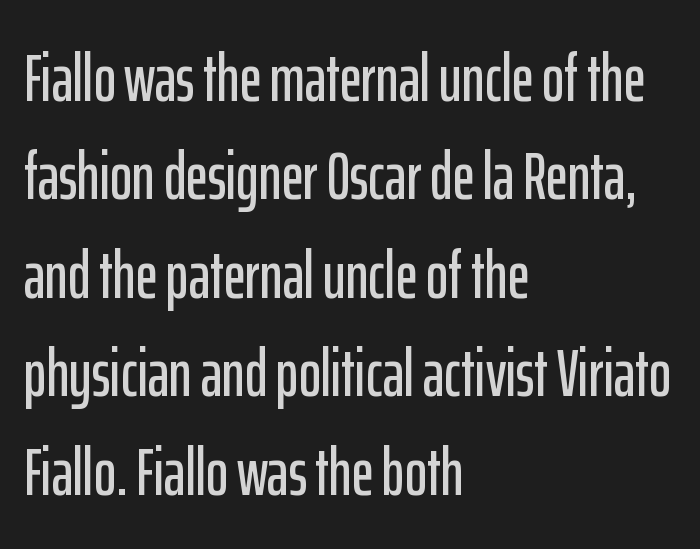
{"serif": "no", "italic": "no", "width": "condensed", "stroke_contrast": "low", "x_height": "medium", "monospaced": "no", "underline": "no", "align": "left", "line_spacing": "normal", "line_spacing_ratio": 1.47, "letter_spacing": "normal", "letter_spacing_em": 0.0, "glyph_px": 67}
